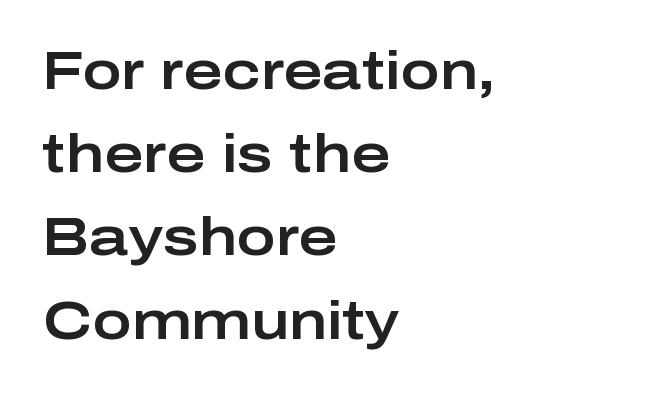
Grotesque or geometric, the face here clearly has no serifs. Line starts are locked; line ends wander. Underlining? Definitely not there. Words appear dense and cohesive because spacing is normal. Proportional: the letters do not fall into vertical columns. The lettering holds an erect, upright posture throughout.
